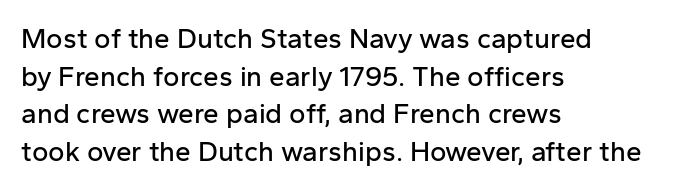
The image shows 28 px sans-serif type, upright; set left-aligned, normal line spacing (1.34x), normal letter spacing, not underlined; low stroke contrast and a medium x-height.
